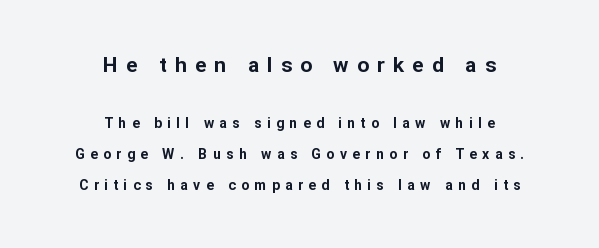
{"italic": "no", "bold": "yes", "underline": "no", "align": "center", "line_spacing": "loose", "line_spacing_ratio": 2.2, "letter_spacing": "wide", "letter_spacing_em": 0.39, "larger_block": "first", "size_ratio": 1.5, "glyph_px": 21}
